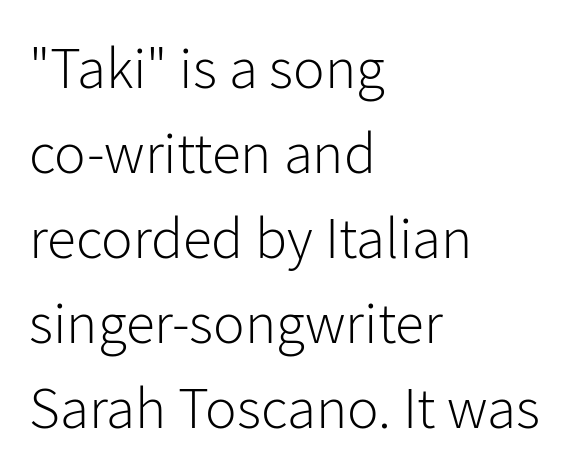
Tracking here is standard; glyphs follow each other at the usual distance. The lettering stays uniformly vertical, giving the passage a roman look. The face used here is a sans, in the tradition of grotesques and geometrics. These lines stack with their left ends in a neat column. Vertically, the passage feels balanced, rows spaced as you'd expect.
